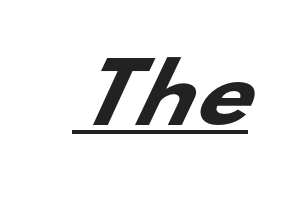
Q: Is the text bold? A: Yes.
Q: Is the typeface a serif or a sans-serif typeface? A: Sans-serif.
Q: Is the text underlined? A: Yes.
Q: Is the spacing between letters normal or unusually wide? A: Normal.
Q: Width (condensed, normal, or wide)? A: Wide.
Q: Stroke contrast? A: Low.
Q: x-height? A: Small.
Q: Monospaced? A: No.
